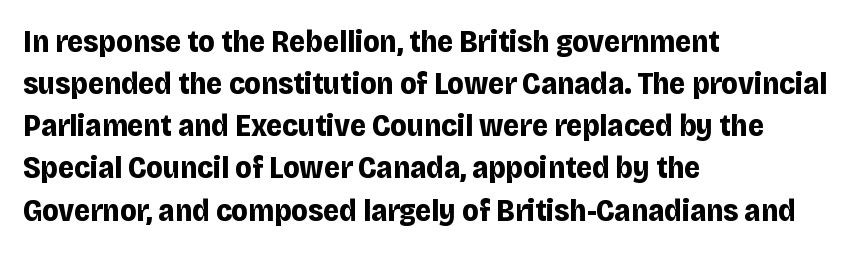
The face used here is a sans, in the tradition of grotesques and geometrics. Observe the ordinary spacing: letters are neighbours, not strangers. Line starts are locked; line ends wander. Ascenders rise straight up at ninety degrees.
